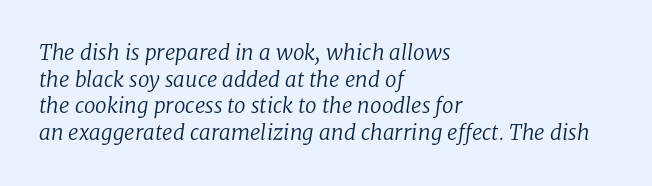
The space beneath each line is pristine and unruled. Compared with a centered layout, this one pins lines to the left instead. The passage shown is not bold in any degree. Slant detected: the letters are inclined. The vertical gap from one line to the next is medium.
